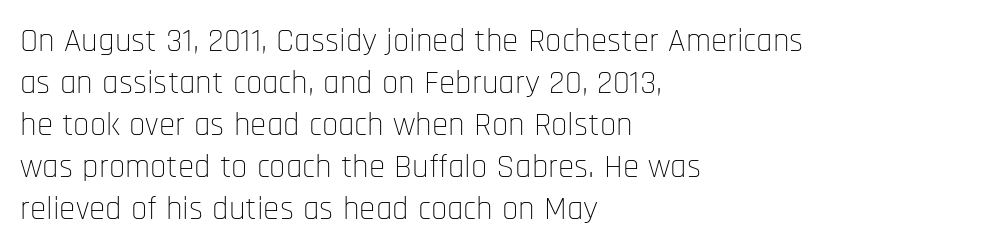
The image shows 33 px thin, condensed sans-serif type, upright; set left-aligned, normal line spacing (1.27x), normal letter spacing, not underlined; low stroke contrast and a large x-height.
